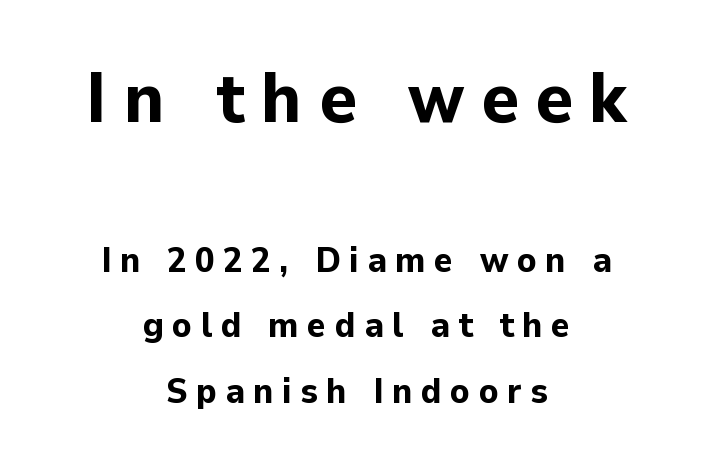
The lines in this sample share a center point and differ in where they start and stop. Think of a printed novel: that variable character pitch is what you see here. This sample uses a sans-serif face. Beneath every word, the page is bare.
